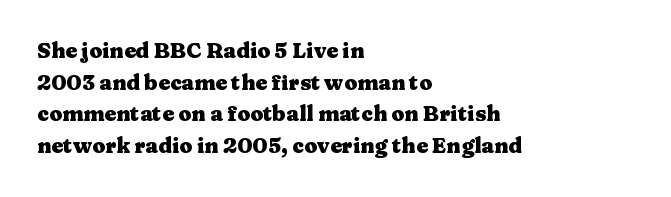
{"italic": "no", "bold": "yes", "underline": "no", "align": "left", "line_spacing": "normal", "line_spacing_ratio": 1.51, "letter_spacing": "normal", "letter_spacing_em": 0.0, "glyph_px": 21}
